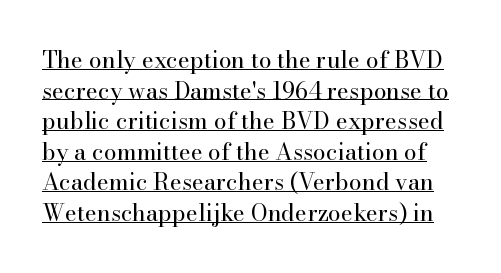
Q: Is the text bold? A: No.
Q: Is the text italic (slanted)? A: No, it is upright.
Q: Is the text underlined? A: Yes.
Q: Is the spacing between letters normal or unusually wide? A: Normal.
Q: Is the spacing between lines tight, normal or loose? A: Normal.
